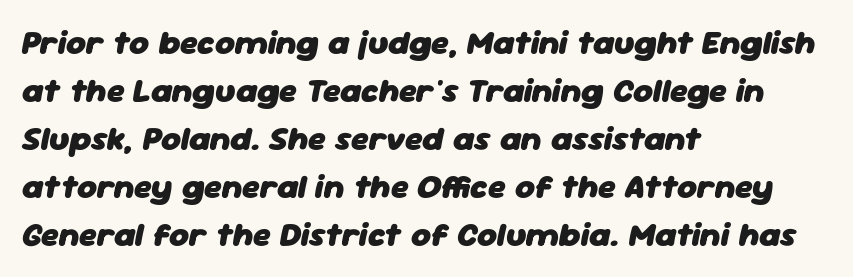
{"italic": "yes", "lean": "right", "slant_degrees": 11, "bold": "yes", "weight": "heavy", "width": "normal", "stroke_contrast": "low", "x_height": "medium", "monospaced": "no", "underline": "no", "align": "left", "line_spacing": "normal", "line_spacing_ratio": 1.41, "letter_spacing": "normal", "letter_spacing_em": 0.0, "glyph_px": 34}
